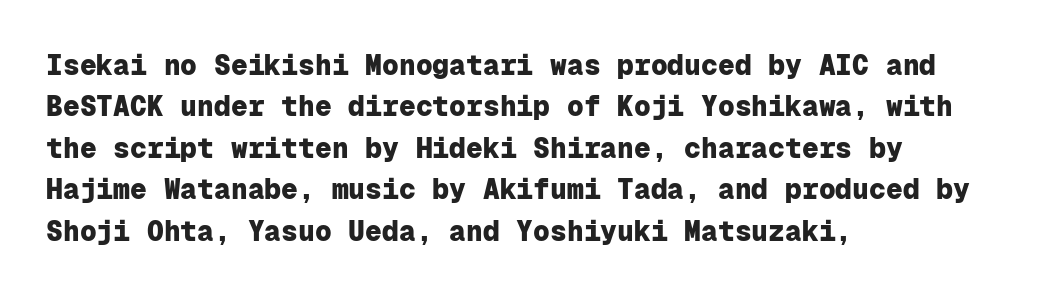
The image shows 28 px heavy sans-serif type, upright, monospaced; set left-aligned, normal line spacing (1.48x), normal letter spacing, not underlined; low stroke contrast and a medium x-height.
